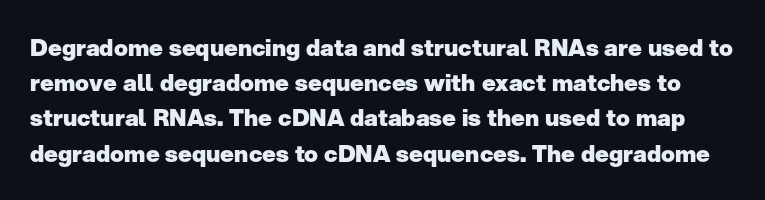
Q: Is the text bold? A: Yes.
Q: Is the text italic (slanted)? A: No, it is upright.
Q: Is the text underlined? A: No.
Q: Is the spacing between letters normal or unusually wide? A: Normal.
Q: Is the spacing between lines tight, normal or loose? A: Normal.
